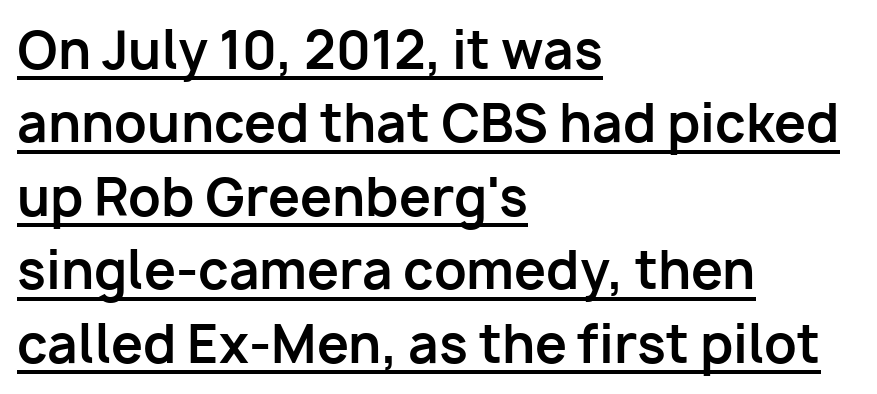
The image shows 51 px bold sans-serif type, upright; set left-aligned, normal line spacing (1.44x), normal letter spacing, underlined; low stroke contrast and a medium x-height.
